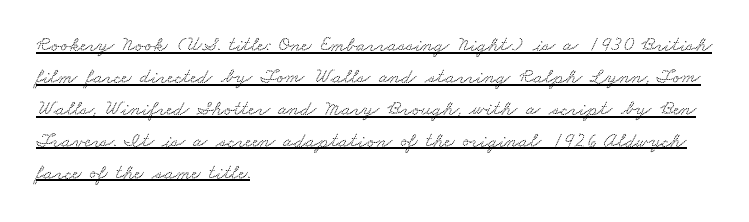
The image shows 21 px text type; set left-aligned, normal line spacing (1.52x), normal letter spacing, underlined.
